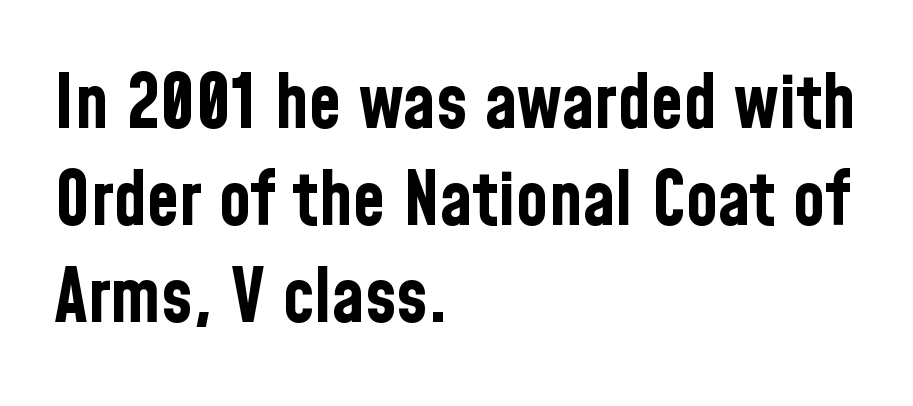
{"serif": "no", "italic": "no", "bold": "yes", "weight": "bold", "width": "condensed", "stroke_contrast": "low", "x_height": "medium", "monospaced": "no", "underline": "no", "align": "left", "line_spacing": "normal", "line_spacing_ratio": 1.31, "letter_spacing": "normal", "letter_spacing_em": 0.0, "glyph_px": 74}
